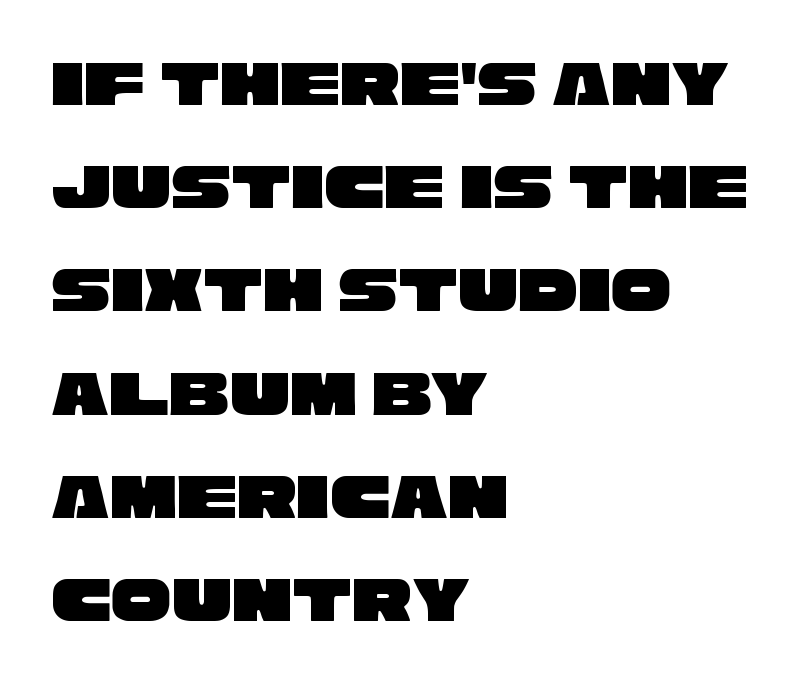
Q: Is the typeface a serif or a sans-serif typeface? A: Sans-serif.
Q: Is the text underlined? A: No.
Q: How is the paragraph aligned? A: Left-aligned.
Q: Is the spacing between letters normal or unusually wide? A: Normal.
Q: Is the spacing between lines tight, normal or loose? A: Normal.
Q: Width (condensed, normal, or wide)? A: Wide.
Q: Stroke contrast? A: Low.
Q: x-height? A: Large.
Q: Monospaced? A: No.
